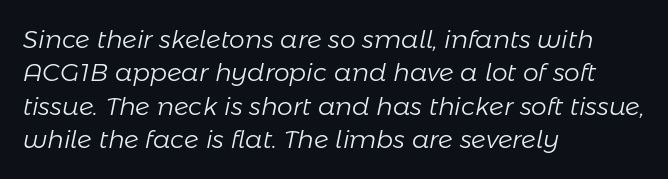
Q: Is the text bold? A: No.
Q: Is the text italic (slanted)? A: Yes, it leans right by about 11 degrees.
Q: Is the text underlined? A: No.
Q: How is the paragraph aligned? A: Left-aligned.
Q: Is the spacing between letters normal or unusually wide? A: Normal.
Q: Is the spacing between lines tight, normal or loose? A: Normal.
